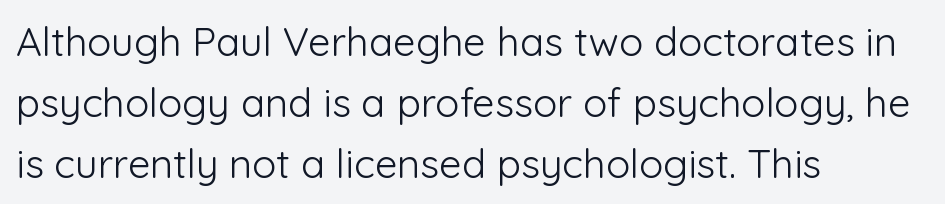
{"serif": "no", "italic": "no", "bold": "no", "weight": "light", "width": "normal", "stroke_contrast": "low", "x_height": "medium", "monospaced": "no", "underline": "no", "align": "left", "line_spacing": "normal", "line_spacing_ratio": 1.52, "letter_spacing": "normal", "letter_spacing_em": 0.0, "glyph_px": 40}
